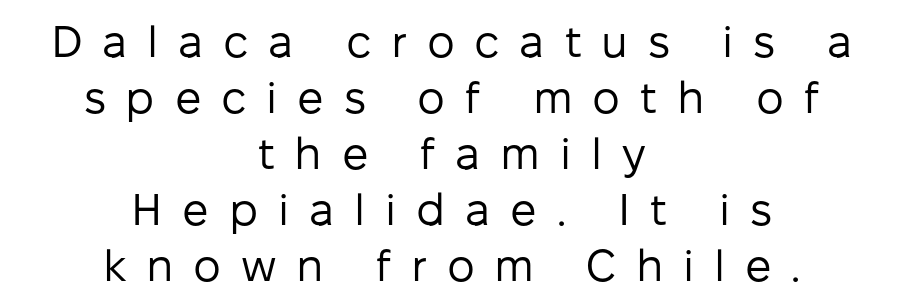
Q: Is the text bold? A: No.
Q: Is the text italic (slanted)? A: No, it is upright.
Q: Is the typeface a serif or a sans-serif typeface? A: Sans-serif.
Q: Is the text underlined? A: No.
Q: How is the paragraph aligned? A: Centered.
Q: Is the spacing between letters normal or unusually wide? A: Unusually wide.
Q: Is the spacing between lines tight, normal or loose? A: Normal.
Q: Width (condensed, normal, or wide)? A: Normal.
Q: Stroke contrast? A: Low.
Q: x-height? A: Medium.
Q: Monospaced? A: No.
